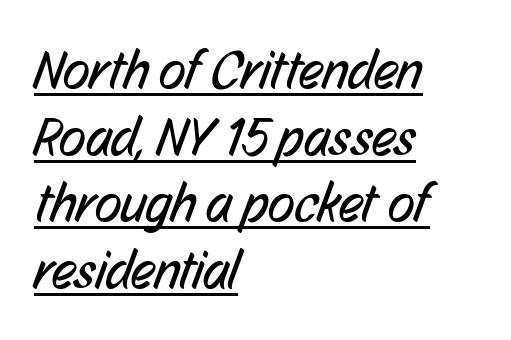
{"serif": "no", "bold": "no", "weight": "regular", "width": "condensed", "stroke_contrast": "low", "x_height": "medium", "monospaced": "no", "underline": "yes", "align": "left", "line_spacing_ratio": 1.21, "letter_spacing": "normal", "letter_spacing_em": 0.0, "glyph_px": 55}
